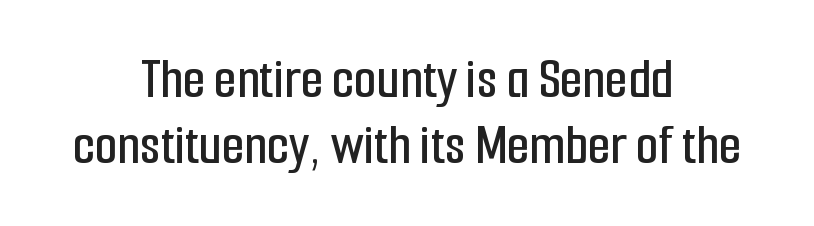
Q: Is the text italic (slanted)? A: No, it is upright.
Q: Is the typeface a serif or a sans-serif typeface? A: Sans-serif.
Q: Is the text underlined? A: No.
Q: How is the paragraph aligned? A: Centered.
Q: Is the spacing between letters normal or unusually wide? A: Normal.
Q: Is the spacing between lines tight, normal or loose? A: Tight.
Q: Width (condensed, normal, or wide)? A: Condensed.
Q: Stroke contrast? A: Low.
Q: x-height? A: Medium.
Q: Monospaced? A: No.
